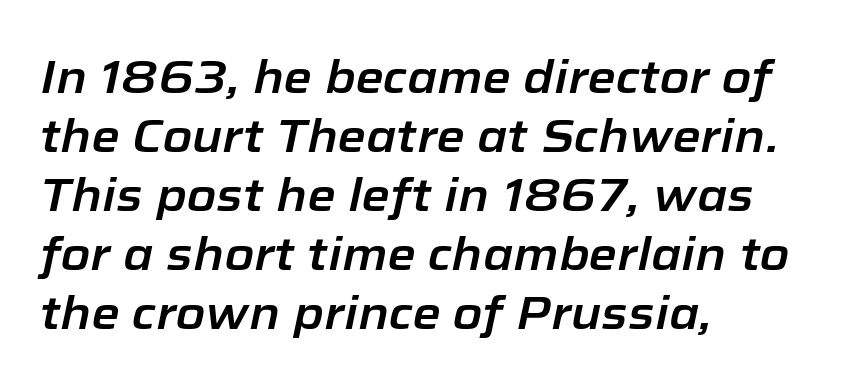
The whole block is typeset with a tilt. Line starts are locked; line ends wander. Does the leading feel generous? No, just average. Here the designer chose a conventional face with non-uniform glyph widths. Lines of text with bare space underneath. Honestly, the letter spacing is just normal — you wouldn't notice it.
